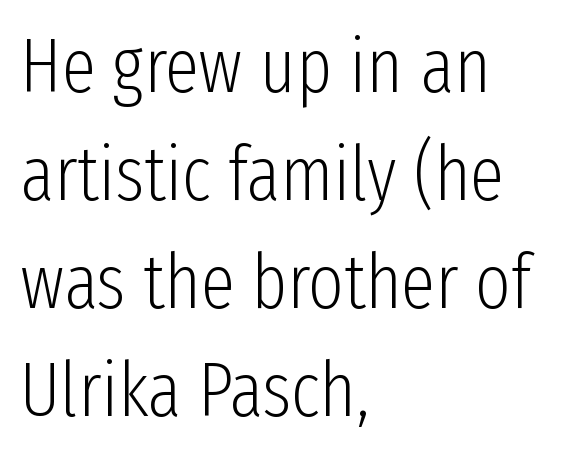
Q: Is the text bold? A: No.
Q: Is the text italic (slanted)? A: No, it is upright.
Q: Is the typeface a serif or a sans-serif typeface? A: Sans-serif.
Q: Is the text underlined? A: No.
Q: How is the paragraph aligned? A: Left-aligned.
Q: Is the spacing between letters normal or unusually wide? A: Normal.
Q: Is the spacing between lines tight, normal or loose? A: Normal.
Q: Width (condensed, normal, or wide)? A: Condensed.
Q: Stroke contrast? A: Low.
Q: x-height? A: Medium.
Q: Monospaced? A: No.
